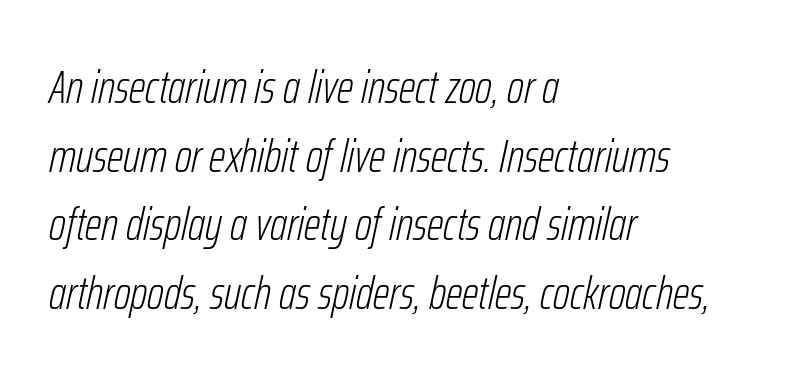
The space beneath each line is pristine and unruled. Leading matches the norm, producing a regular column. The font's italic variant was chosen for this text. The passage shown is not bold in any degree.
